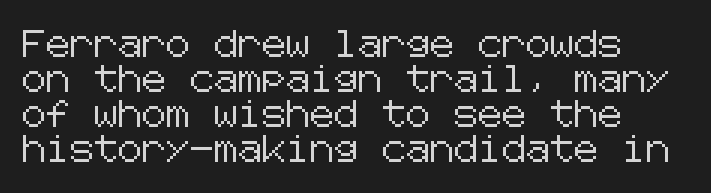
Q: Is the text italic (slanted)? A: No, it is upright.
Q: Is the text underlined? A: No.
Q: Is the spacing between letters normal or unusually wide? A: Normal.
Q: Is the spacing between lines tight, normal or loose? A: Normal.
